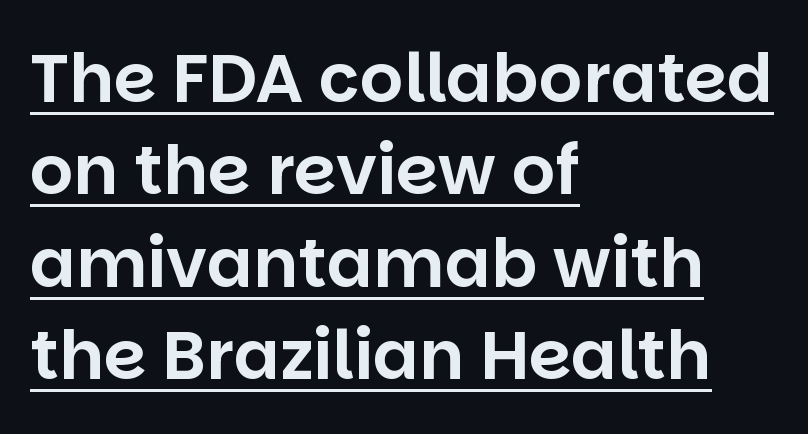
The image shows 68 px sans-serif type, upright; set left-aligned, normal line spacing (1.36x), normal letter spacing, underlined; low stroke contrast and a large x-height.
